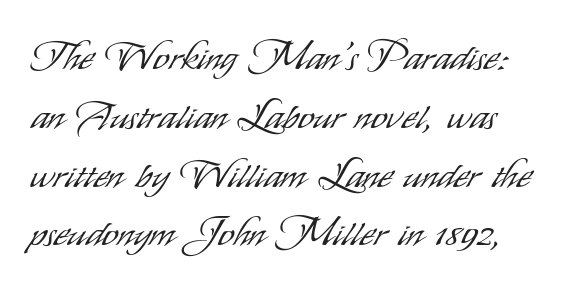
Leading matches the norm, producing a regular column. Tracking value appears to be zero — textbook default spacing. No feet cap the strokes, marking this as sans-serif type. Type without underlining. Stems here are at most as thick as an everyday book face.
